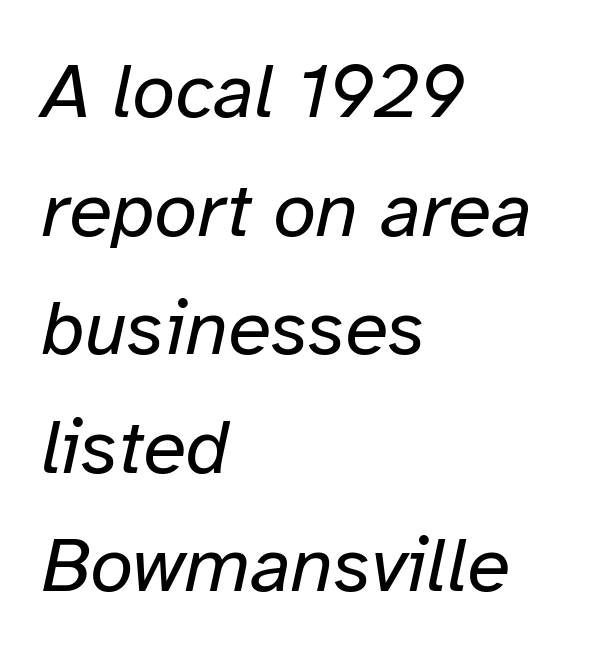
{"italic": "yes", "lean": "right", "slant_degrees": 12, "bold": "no", "weight": "regular", "width": "normal", "stroke_contrast": "low", "x_height": "medium", "monospaced": "no", "underline": "no", "align": "left", "line_spacing": "normal", "line_spacing_ratio": 1.52, "letter_spacing": "normal", "letter_spacing_em": 0.0, "glyph_px": 78}
